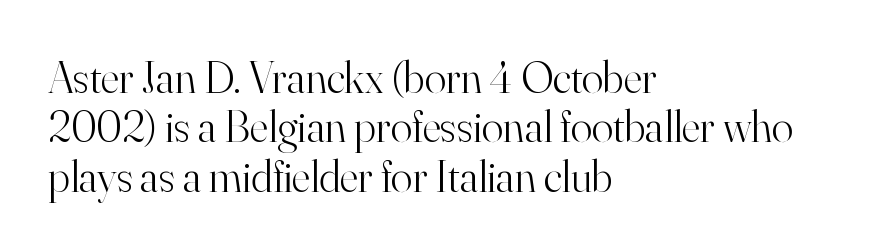
{"serif": "yes", "italic": "no", "bold": "no", "weight": "light", "width": "normal", "stroke_contrast": "high", "x_height": "small", "monospaced": "no", "underline": "no", "align": "left", "line_spacing": "tight", "line_spacing_ratio": 1.1, "letter_spacing": "normal", "letter_spacing_em": 0.0, "glyph_px": 45}
